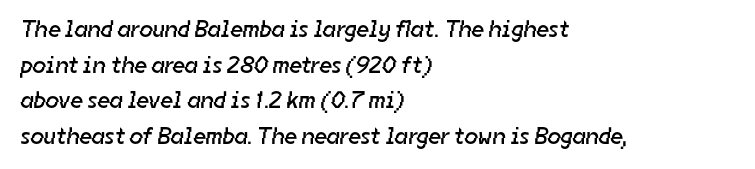
Q: Is the text bold? A: No.
Q: Is the text underlined? A: No.
Q: How is the paragraph aligned? A: Left-aligned.
Q: Is the spacing between letters normal or unusually wide? A: Normal.
Q: Is the spacing between lines tight, normal or loose? A: Normal.
